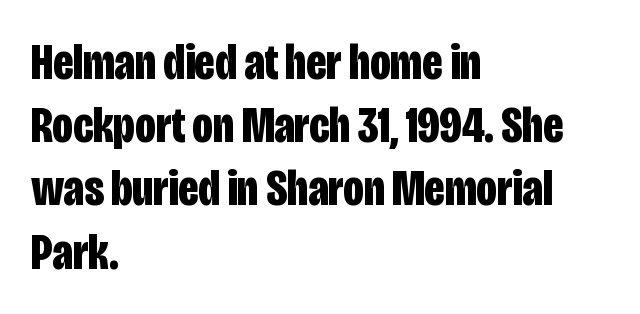
The glyphs in this specimen are sans serif. The rendering keeps characters at their native spacing. Bare-footed words on every line. Each letter keeps its own natural width here, so spacing adapts to shape.
